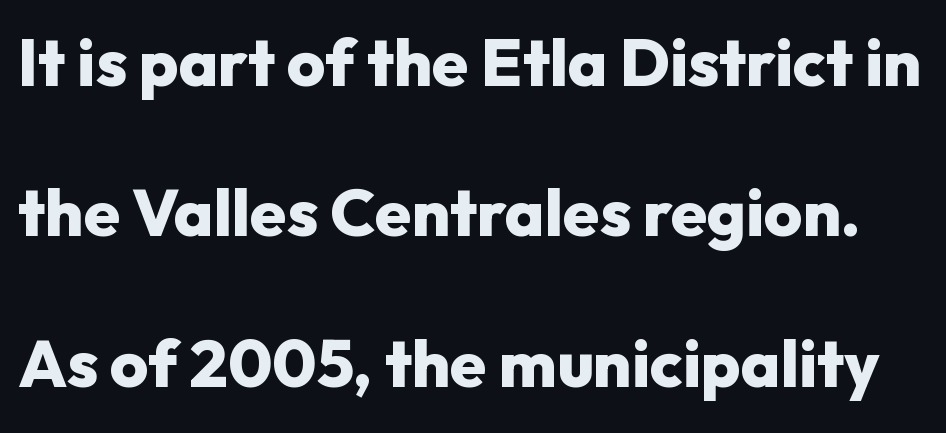
{"serif": "no", "italic": "no", "bold": "yes", "weight": "heavy", "width": "normal", "stroke_contrast": "low", "x_height": "medium", "monospaced": "no", "underline": "no", "line_spacing": "loose", "line_spacing_ratio": 2.28, "letter_spacing": "normal", "letter_spacing_em": 0.0, "glyph_px": 66}
